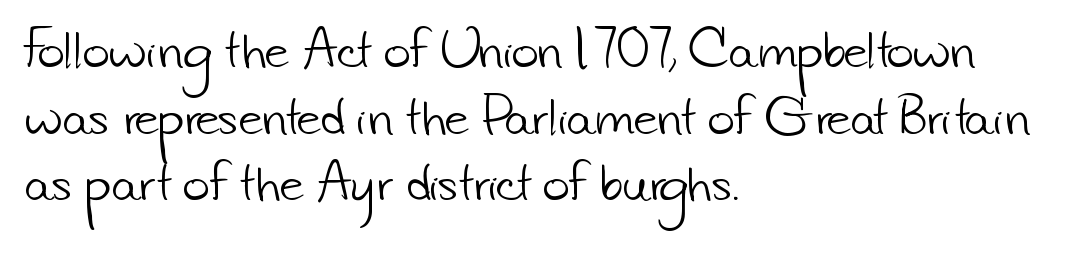
Which margin do the lines hug? The left one — the right edge is uneven. A typesetter would call this proportional, since set widths differ per character. I'd call this a sans setting — the letters go barefoot. Standard letterfit; no display-style spreading of the glyphs.
